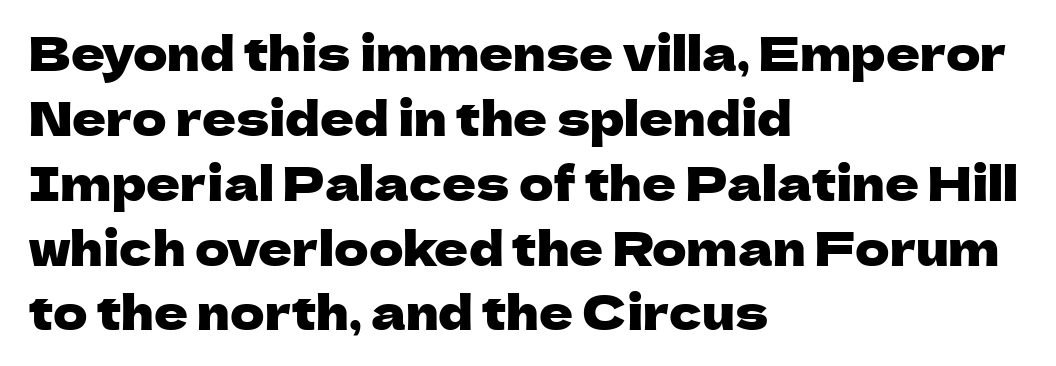
The image shows 47 px sans-serif type, upright; set left-aligned, normal line spacing (1.38x), normal letter spacing, not underlined; low stroke contrast and a medium x-height.
